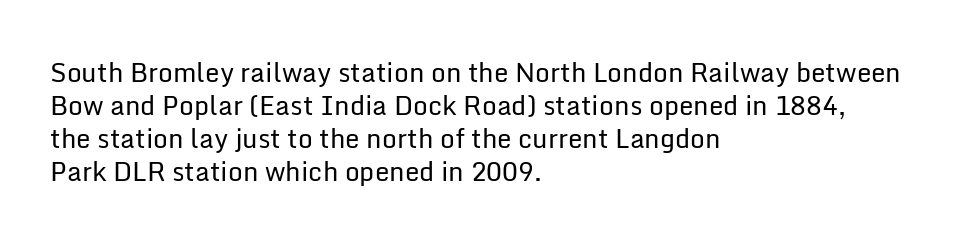
{"italic": "no", "bold": "no", "underline": "no", "align": "left", "line_spacing": "normal", "line_spacing_ratio": 1.27, "letter_spacing": "normal", "letter_spacing_em": 0.0, "glyph_px": 26}
